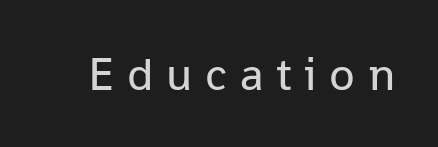
The rendering uses natural spacing where letterforms have individual widths. Do the letters lean? They stand straight. Stroke terminals: plain, sans-serif. Letter spacing: wide.
